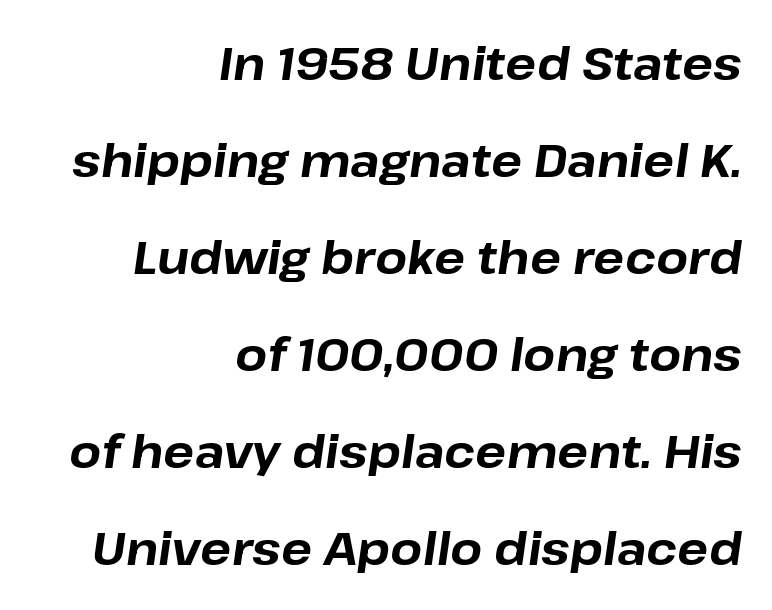
{"italic": "yes", "lean": "right", "slant_degrees": 8, "bold": "yes", "weight": "bold", "width": "normal", "stroke_contrast": "low", "x_height": "medium", "monospaced": "no", "underline": "no", "align": "right", "line_spacing": "loose", "line_spacing_ratio": 2.11, "letter_spacing": "normal", "letter_spacing_em": 0.0, "glyph_px": 46}
